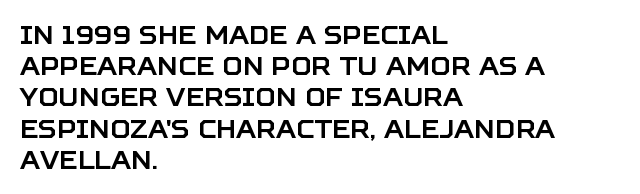
If you drew a line through each stem, it would be perfectly vertical. Leading: standard. The setting favours the left margin, as ordinary paragraphs usually do. Nobody touched the tracking dial on this one. Lines of text with bare space underneath.
